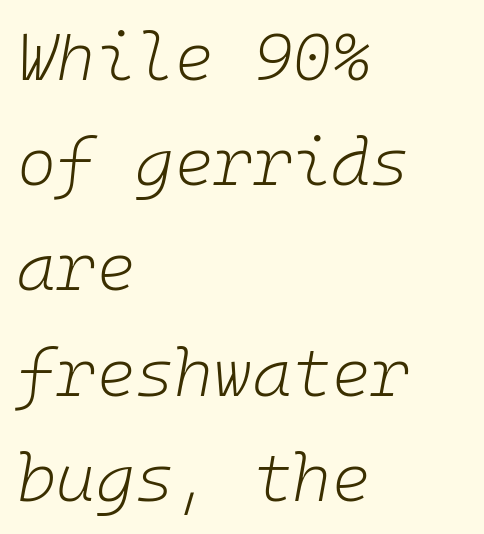
Q: Is the text bold? A: No.
Q: Is the text italic (slanted)? A: Yes, it leans right by about 10 degrees.
Q: Is the text underlined? A: No.
Q: How is the paragraph aligned? A: Left-aligned.
Q: Is the spacing between letters normal or unusually wide? A: Normal.
Q: Is the spacing between lines tight, normal or loose? A: Normal.
Q: Width (condensed, normal, or wide)? A: Normal.
Q: Stroke contrast? A: Low.
Q: x-height? A: Medium.
Q: Monospaced? A: Yes.
